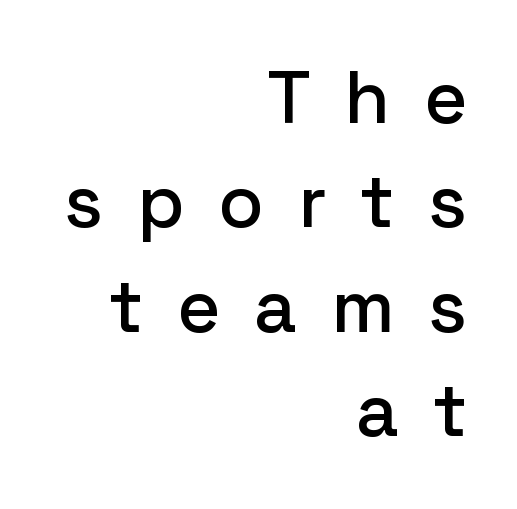
{"serif": "no", "italic": "no", "width": "normal", "stroke_contrast": "low", "x_height": "medium", "monospaced": "no", "underline": "no", "align": "right", "line_spacing": "normal", "line_spacing_ratio": 1.41, "letter_spacing": "wide", "letter_spacing_em": 0.46, "glyph_px": 74}
